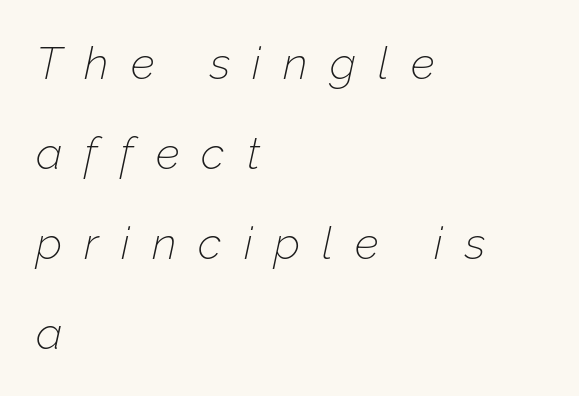
You can tell it's italic because the verticals aren't actually vertical. Characters follow at a spacing far wider than the type designer built in. The passage shown stacks its lines with a broad gap. Horizontally, the lines are justified to the leading edge only.
